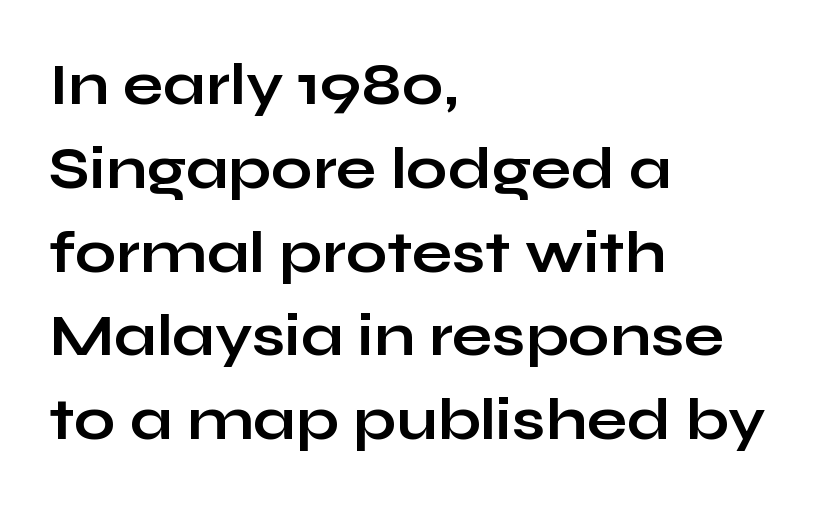
{"serif": "no", "italic": "no", "bold": "yes", "weight": "bold", "width": "wide", "stroke_contrast": "low", "x_height": "medium", "monospaced": "no", "underline": "no", "align": "left", "line_spacing": "normal", "line_spacing_ratio": 1.42, "letter_spacing": "normal", "letter_spacing_em": 0.0, "glyph_px": 59}
